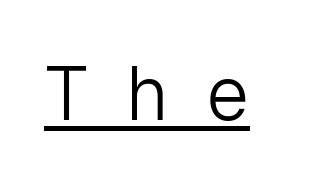
The image shows 75 px light sans-serif type, upright, monospaced; set unusually wide letter spacing (+0.47 em), underlined; low stroke contrast and a medium x-height.
